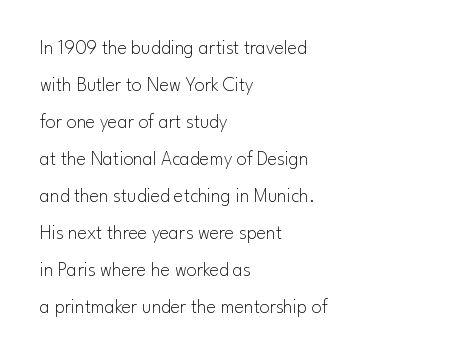
The image shows 20 px text type, upright; set left-aligned, line spacing 1.85x, normal letter spacing, not underlined.
